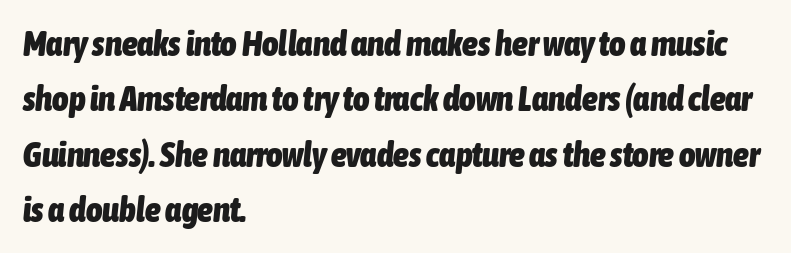
You could not count columns in this text — the font is proportionally spaced. Unmarked baselines from the first word to the last. Baseline-to-baseline distance is the conventional proportion of letter height. Casual observation: everything's shoved over to the left. Default kerning and tracking; the words read as compact shapes. Observe the lean: these are italic letterforms.
